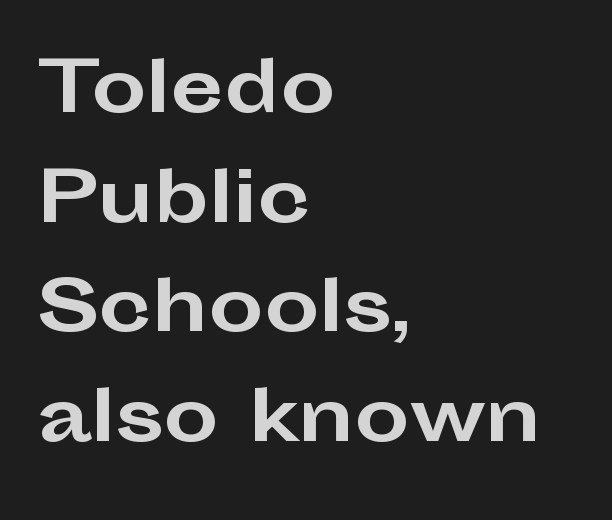
The image shows 69 px bold, wide sans-serif type, upright; set left-aligned, normal line spacing (1.59x), normal letter spacing, not underlined; low stroke contrast and a medium x-height.
